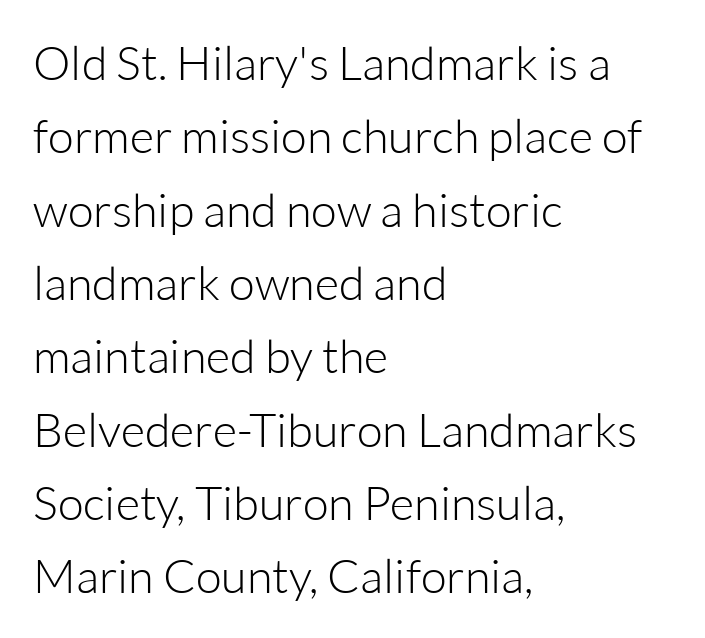
The image shows 47 px light sans-serif type, upright; set left-aligned, normal line spacing (1.56x), normal letter spacing, not underlined; low stroke contrast and a medium x-height.
